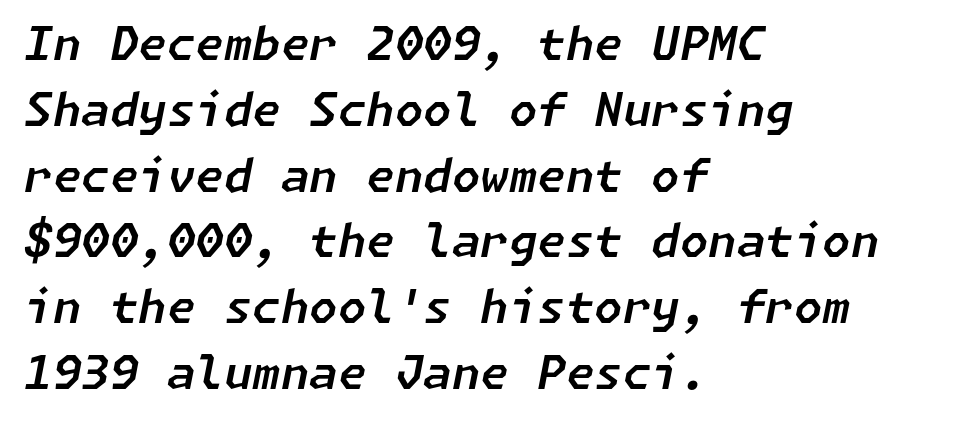
The gaps between neighbouring characters are ordinary and unremarkable. The block of text has a typical density, with ordinary space between rows. If you drew a line through each stem, it would be angled. Underlining? Definitely not there. The typesetter chose a ragged-right arrangement here.
